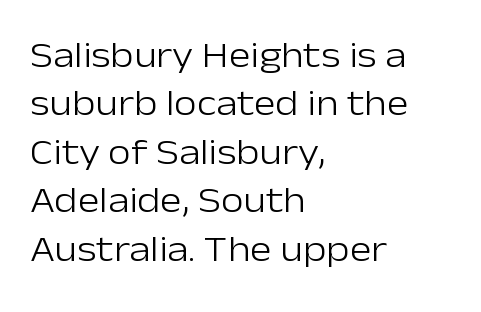
Q: Is the text bold? A: No.
Q: Is the text italic (slanted)? A: No, it is upright.
Q: Is the typeface a serif or a sans-serif typeface? A: Sans-serif.
Q: Is the text underlined? A: No.
Q: How is the paragraph aligned? A: Left-aligned.
Q: Is the spacing between letters normal or unusually wide? A: Normal.
Q: Is the spacing between lines tight, normal or loose? A: Normal.
Q: Width (condensed, normal, or wide)? A: Normal.
Q: Stroke contrast? A: Low.
Q: x-height? A: Medium.
Q: Monospaced? A: No.
